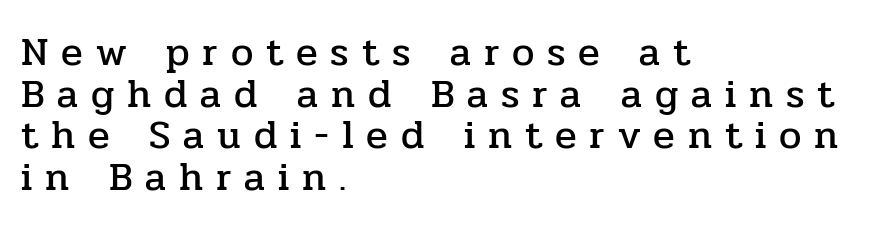
The image shows 40 px serif type, upright; set left-aligned, tight line spacing (1.04x), unusually wide letter spacing (+0.32 em), not underlined; low stroke contrast and a medium x-height.
